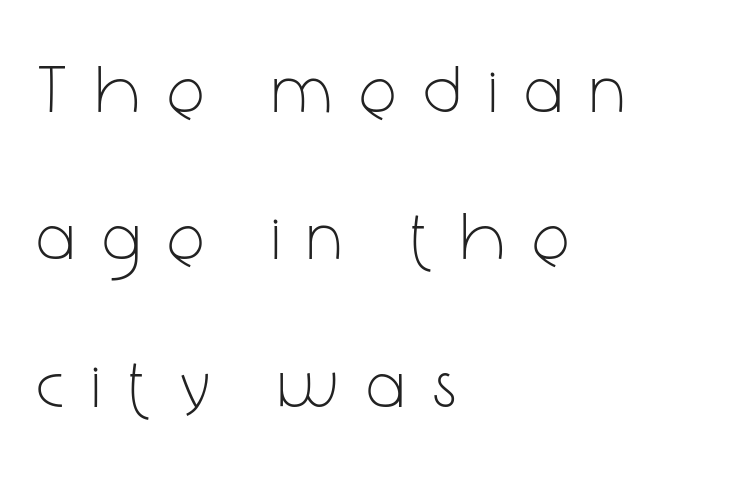
Q: Is the text bold? A: No.
Q: Is the text italic (slanted)? A: No, it is upright.
Q: Is the typeface a serif or a sans-serif typeface? A: Sans-serif.
Q: Is the text underlined? A: No.
Q: How is the paragraph aligned? A: Left-aligned.
Q: Is the spacing between letters normal or unusually wide? A: Unusually wide.
Q: Is the spacing between lines tight, normal or loose? A: Loose.
Q: Width (condensed, normal, or wide)? A: Condensed.
Q: Stroke contrast? A: Low.
Q: x-height? A: Medium.
Q: Monospaced? A: No.
